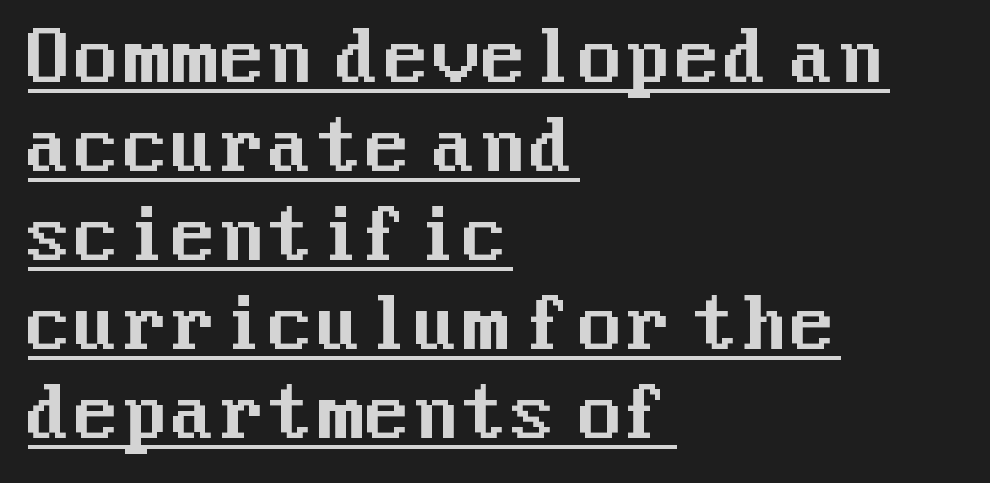
The image shows 70 px sans-serif type, upright; set left-aligned, normal line spacing (1.27x), normal letter spacing, underlined; medium stroke contrast and a medium x-height.
